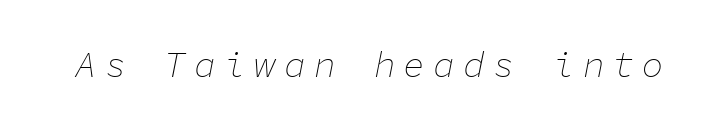
Q: Is the text bold? A: No.
Q: Is the text italic (slanted)? A: Yes, it leans right by about 11 degrees.
Q: Is the text underlined? A: No.
Q: Is the spacing between letters normal or unusually wide? A: Unusually wide.
Q: Width (condensed, normal, or wide)? A: Normal.
Q: Stroke contrast? A: Low.
Q: x-height? A: Medium.
Q: Monospaced? A: Yes.
